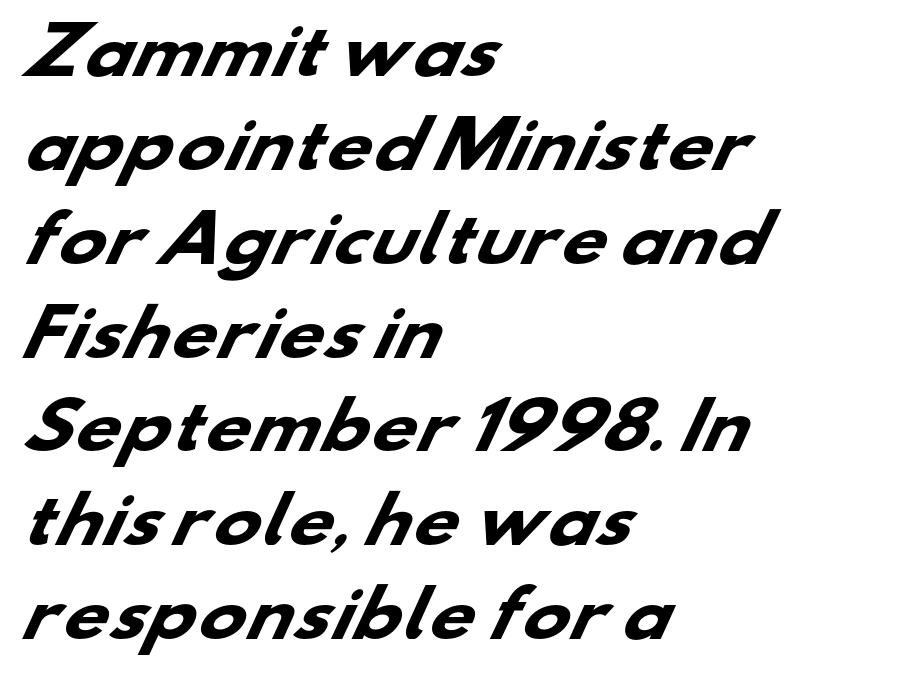
Q: Is the text bold? A: Yes.
Q: Is the typeface a serif or a sans-serif typeface? A: Sans-serif.
Q: Is the text underlined? A: No.
Q: How is the paragraph aligned? A: Left-aligned.
Q: Is the spacing between letters normal or unusually wide? A: Normal.
Q: Is the spacing between lines tight, normal or loose? A: Normal.
Q: Width (condensed, normal, or wide)? A: Wide.
Q: Stroke contrast? A: Low.
Q: x-height? A: Small.
Q: Monospaced? A: No.
